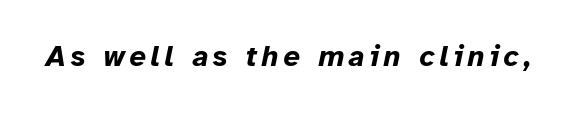
The passage shown is typed in a proportional face where columns would drift. The font is running at its bold setting. Every character sits at an angle, as italics do. The zone under the glyphs is completely vacant.
